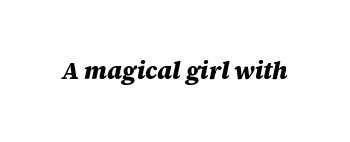
{"italic": "yes", "lean": "right", "slant_degrees": 12, "bold": "yes", "underline": "no", "letter_spacing": "normal", "letter_spacing_em": 0.0, "glyph_px": 24}
